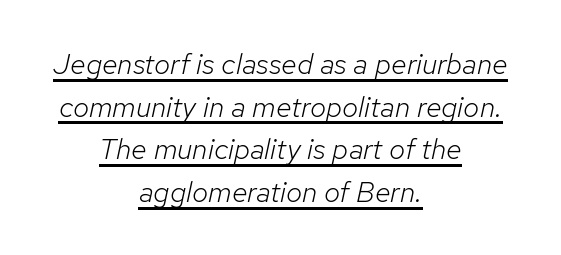
{"italic": "yes", "lean": "right", "slant_degrees": 12, "bold": "no", "weight": "light", "width": "normal", "stroke_contrast": "low", "x_height": "medium", "monospaced": "no", "underline": "yes", "align": "center", "line_spacing": "normal", "line_spacing_ratio": 1.47, "letter_spacing": "normal", "letter_spacing_em": 0.0, "glyph_px": 29}
